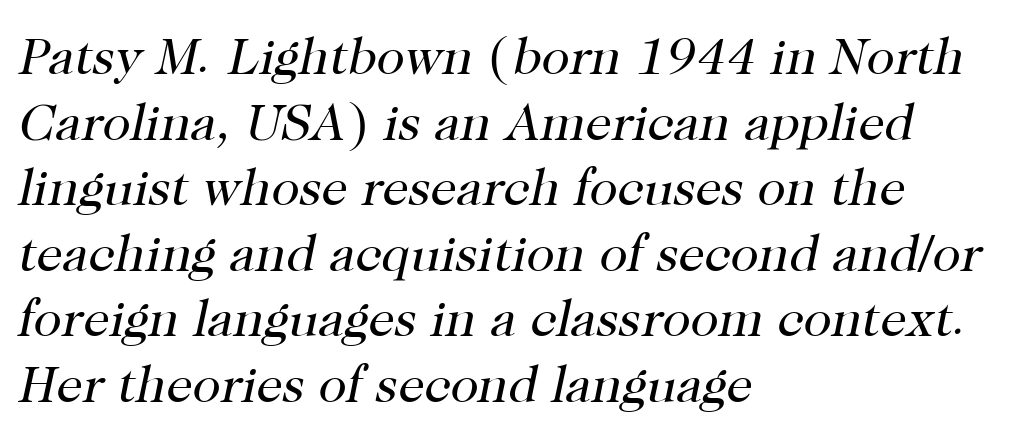
{"serif": "yes", "italic": "yes", "lean": "right", "slant_degrees": 12, "bold": "no", "weight": "regular", "width": "normal", "stroke_contrast": "high", "x_height": "medium", "monospaced": "no", "underline": "no", "align": "left", "line_spacing": "normal", "line_spacing_ratio": 1.26, "letter_spacing": "normal", "letter_spacing_em": 0.0, "glyph_px": 52}
